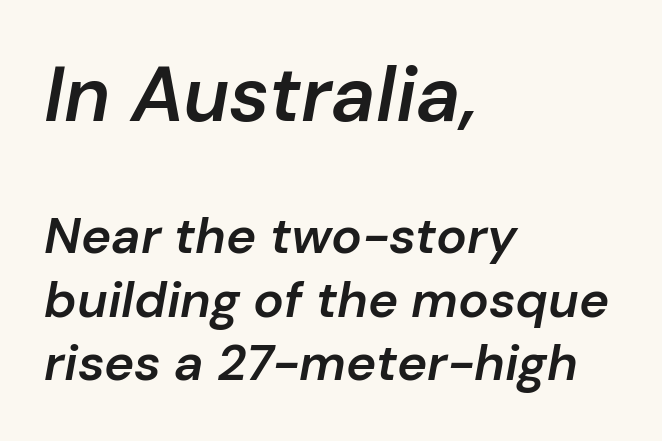
Vertically, the passage feels balanced, rows spaced as you'd expect. Every row of glyphs begins at an identical x-position on the left. These two chunks differ in scale, with the top chunk taking the larger measure. Every letter is mildly thick-stroked: semibold rather than bold. Think of a printed novel: that variable character pitch is what you see here.
